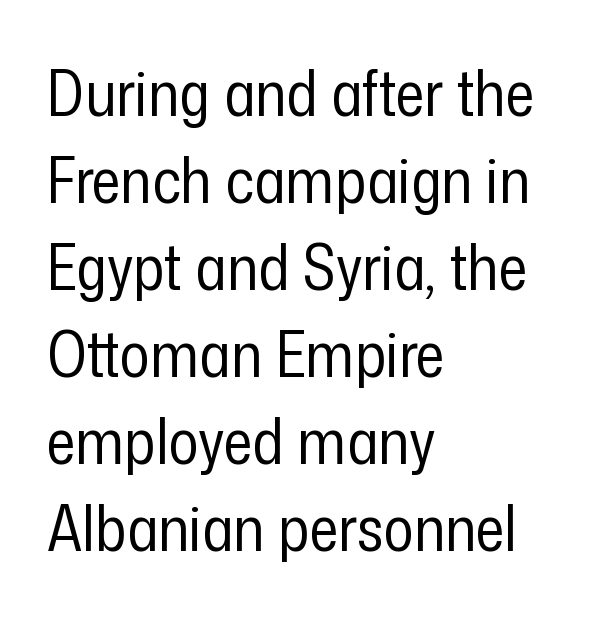
{"serif": "no", "italic": "no", "bold": "no", "weight": "regular", "width": "condensed", "stroke_contrast": "low", "x_height": "medium", "monospaced": "no", "underline": "no", "align": "left", "line_spacing": "normal", "line_spacing_ratio": 1.38, "letter_spacing": "normal", "letter_spacing_em": 0.0, "glyph_px": 63}
